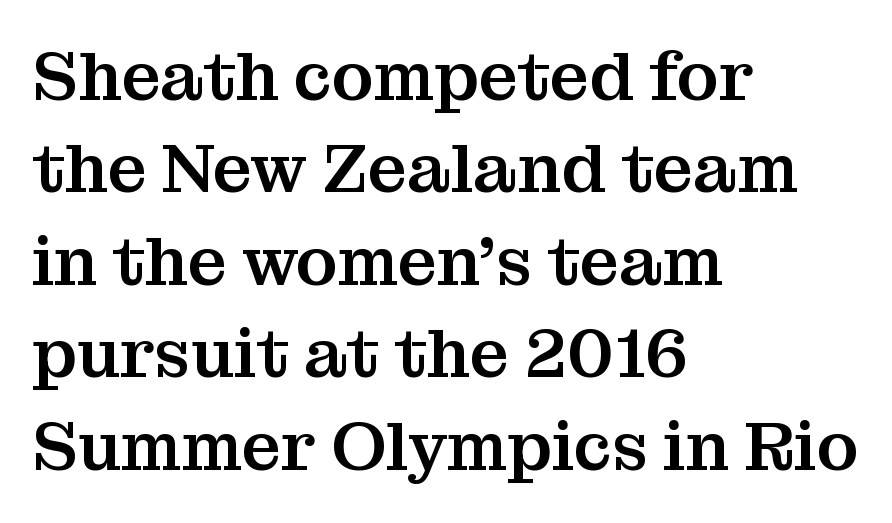
Q: Is the text italic (slanted)? A: No, it is upright.
Q: Is the typeface a serif or a sans-serif typeface? A: Serif.
Q: Is the text underlined? A: No.
Q: How is the paragraph aligned? A: Left-aligned.
Q: Is the spacing between letters normal or unusually wide? A: Normal.
Q: Is the spacing between lines tight, normal or loose? A: Normal.
Q: Width (condensed, normal, or wide)? A: Normal.
Q: Stroke contrast? A: Medium.
Q: x-height? A: Medium.
Q: Monospaced? A: No.
